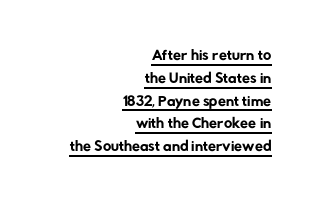
{"bold": "no", "underline": "yes", "align": "right", "line_spacing": "tight", "line_spacing_ratio": 0.99, "letter_spacing": "normal", "letter_spacing_em": 0.0, "glyph_px": 23}
